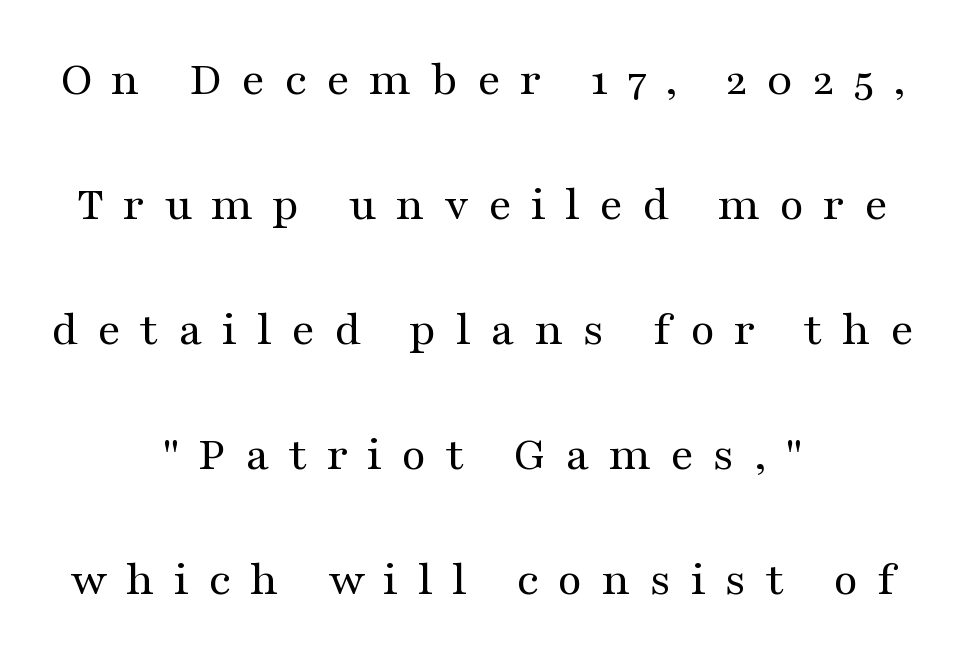
Weight: regular or lighter. Look at the tracking — it's clearly loosened, letters drifting apart. This sample uses a serif face. This sample has the flowing, uneven cadence of proportional lettering.
